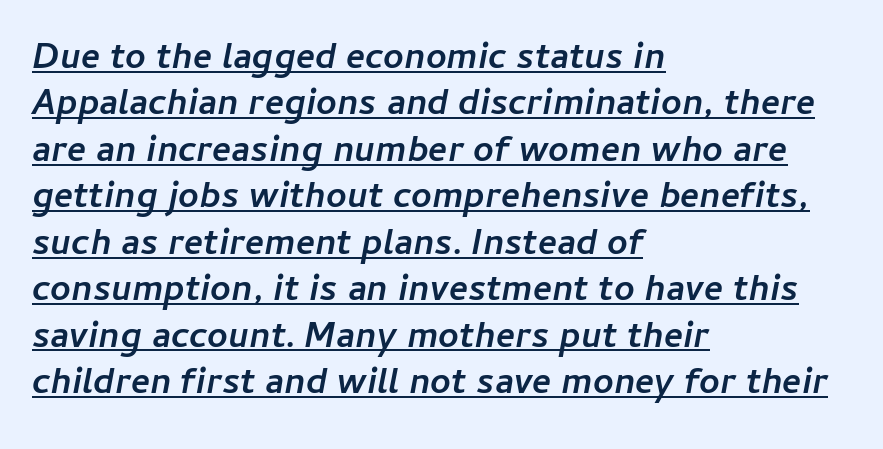
The image shows 36 px semibold type, italic (leaning right); set left-aligned, normal line spacing (1.29x), normal letter spacing, underlined; low stroke contrast and a medium x-height.
